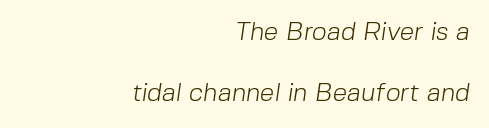
{"bold": "no", "underline": "no", "align": "right", "line_spacing": "loose", "line_spacing_ratio": 2.35, "letter_spacing": "normal", "letter_spacing_em": 0.0, "glyph_px": 26}
